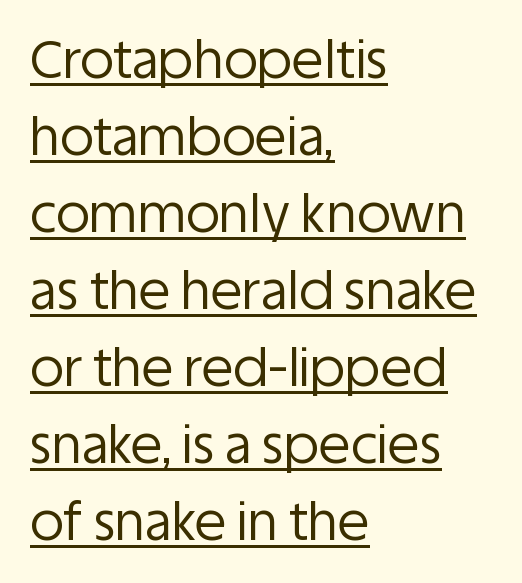
The image shows 52 px regular-weight sans-serif type, upright; set left-aligned, normal line spacing (1.48x), normal letter spacing, underlined; low stroke contrast and a large x-height.
